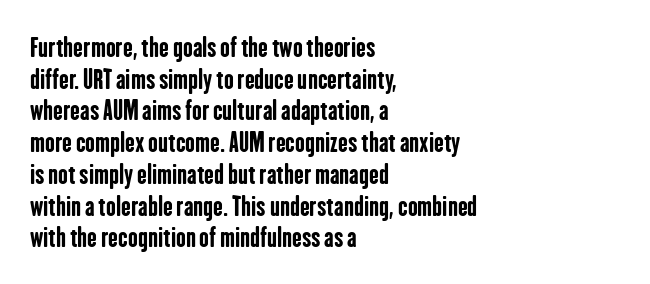
Q: Is the text bold? A: Yes.
Q: Is the text italic (slanted)? A: No, it is upright.
Q: Is the text underlined? A: No.
Q: How is the paragraph aligned? A: Left-aligned.
Q: Is the spacing between letters normal or unusually wide? A: Normal.
